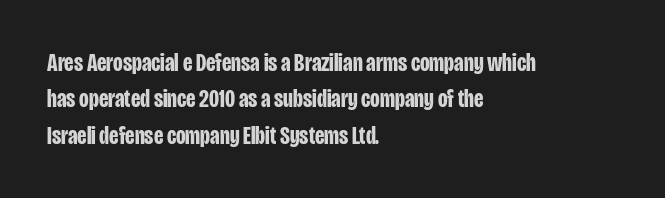
The image shows 25 px bold type, upright; set left-aligned, normal line spacing (1.46x), normal letter spacing, not underlined.
